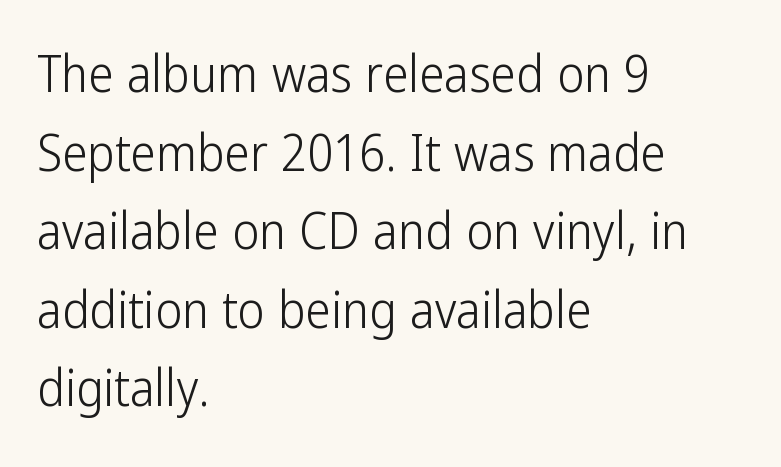
{"serif": "no", "italic": "no", "bold": "no", "weight": "light", "width": "condensed", "stroke_contrast": "low", "x_height": "medium", "monospaced": "no", "underline": "no", "align": "left", "line_spacing": "normal", "line_spacing_ratio": 1.54, "letter_spacing": "normal", "letter_spacing_em": 0.0, "glyph_px": 51}
